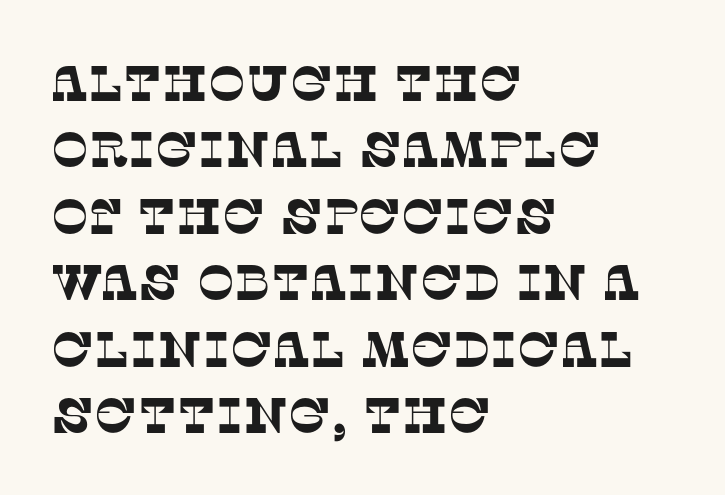
Caption: standard tracking, unaltered. Regarding leading, the lines here are spaced in the standard way. The glyphs are unaccompanied by any horizontal stroke below them. Reading down the block, your eye returns to a fixed left position each line.
